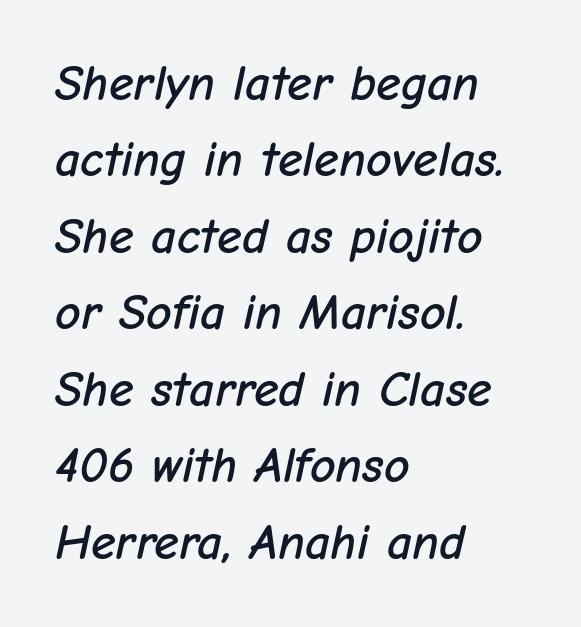
The line texture is even and compact thanks to regular tracking. The passage is arranged the way most books set body copy — flush left. Each letter keeps its own natural width here, so spacing adapts to shape. Slant detected: the letters are inclined.
